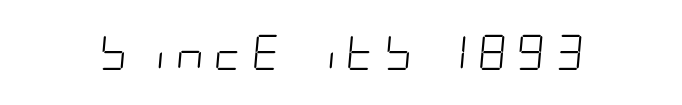
Q: Is the text bold? A: No.
Q: Is the text italic (slanted)? A: Yes, it leans right by about 5 degrees.
Q: Is the text underlined? A: No.
Q: Is the spacing between letters normal or unusually wide? A: Unusually wide.
Q: Width (condensed, normal, or wide)? A: Condensed.
Q: Stroke contrast? A: Low.
Q: x-height? A: Large.
